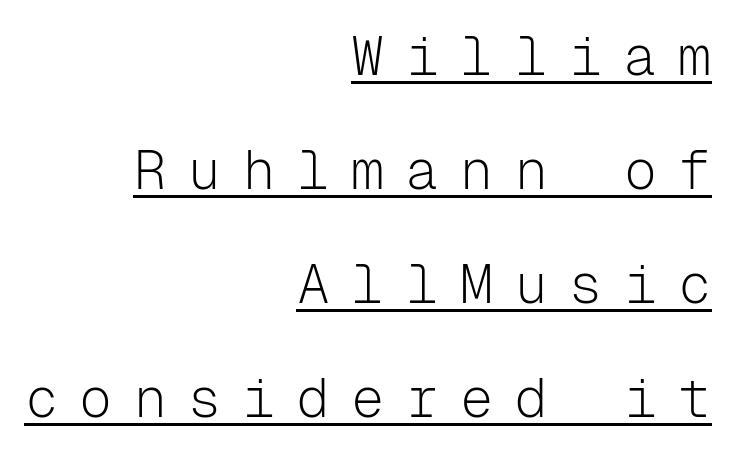
{"serif": "no", "italic": "no", "bold": "no", "weight": "light", "width": "normal", "stroke_contrast": "low", "x_height": "medium", "monospaced": "yes", "underline": "yes", "align": "right", "line_spacing": "loose", "line_spacing_ratio": 2.07, "letter_spacing": "wide", "letter_spacing_em": 0.39, "glyph_px": 55}
